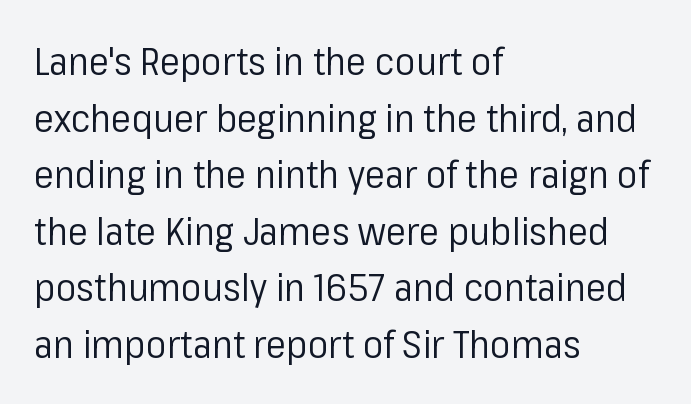
The passage shown is typed in a proportional face where columns would drift. Leftover space on each line is placed entirely after the last word. Is this a heavy cut? Hardly; it is regular or lighter. The baseline area is clear. No italicization has been applied; the sample stays upright. The glyphs in this specimen are sans serif.
